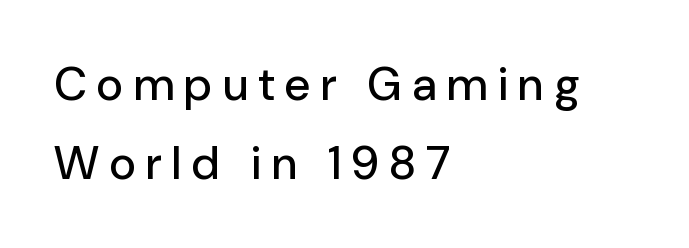
{"serif": "no", "italic": "no", "width": "normal", "stroke_contrast": "low", "x_height": "medium", "monospaced": "no", "underline": "no", "align": "left", "line_spacing_ratio": 1.71, "letter_spacing": "wide", "letter_spacing_em": 0.23, "glyph_px": 46}
